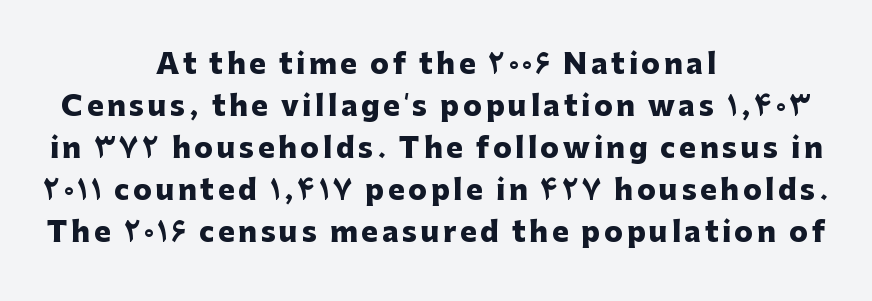
Q: Is the text bold? A: Yes.
Q: Is the text italic (slanted)? A: No, it is upright.
Q: Is the typeface a serif or a sans-serif typeface? A: Sans-serif.
Q: Is the text underlined? A: No.
Q: How is the paragraph aligned? A: Centered.
Q: Is the spacing between lines tight, normal or loose? A: Normal.
Q: Width (condensed, normal, or wide)? A: Normal.
Q: Stroke contrast? A: Low.
Q: x-height? A: Medium.
Q: Monospaced? A: No.
